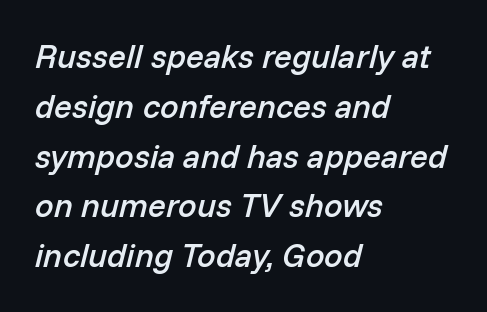
The space directly below the letters is spotless. Nobody touched the tracking dial on this one. Compared with a centered layout, this one pins lines to the left instead. Weight: semibold (demi).
